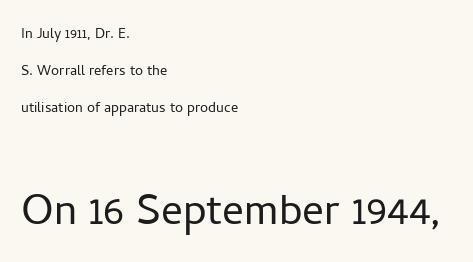
{"serif": "no", "italic": "no", "bold": "no", "weight": "light", "width": "normal", "stroke_contrast": "low", "x_height": "medium", "monospaced": "no", "underline": "no", "align": "left", "line_spacing": "loose", "line_spacing_ratio": 2.05, "letter_spacing": "normal", "letter_spacing_em": 0.0, "larger_block": "second", "size_ratio": 3.0, "glyph_px": 54}
